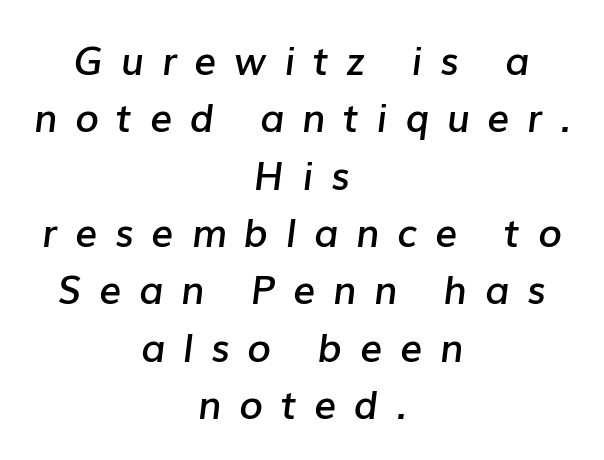
{"italic": "yes", "lean": "right", "slant_degrees": 7, "bold": "semi", "weight": "semibold", "width": "normal", "stroke_contrast": "low", "x_height": "medium", "monospaced": "no", "underline": "no", "align": "center", "line_spacing": "normal", "line_spacing_ratio": 1.47, "letter_spacing": "wide", "letter_spacing_em": 0.45, "glyph_px": 39}
